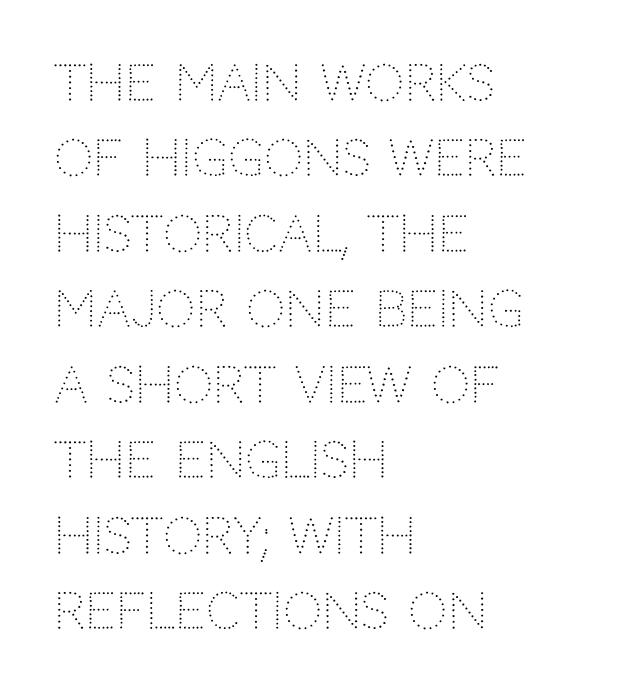
Q: Is the text bold? A: No.
Q: Is the text italic (slanted)? A: No, it is upright.
Q: Is the typeface a serif or a sans-serif typeface? A: Sans-serif.
Q: Is the text underlined? A: No.
Q: How is the paragraph aligned? A: Left-aligned.
Q: Is the spacing between letters normal or unusually wide? A: Normal.
Q: Is the spacing between lines tight, normal or loose? A: Normal.
Q: Width (condensed, normal, or wide)? A: Normal.
Q: Stroke contrast? A: Low.
Q: x-height? A: Large.
Q: Monospaced? A: No.
